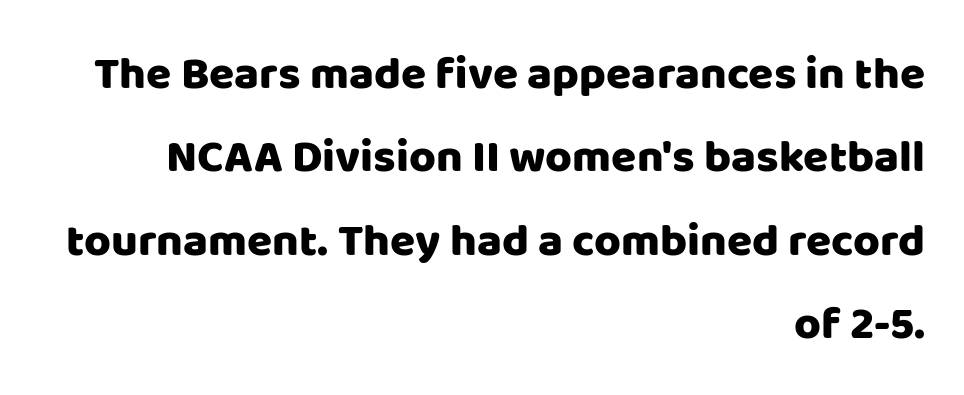
Q: Is the text italic (slanted)? A: No, it is upright.
Q: Is the typeface a serif or a sans-serif typeface? A: Sans-serif.
Q: Is the text underlined? A: No.
Q: How is the paragraph aligned? A: Right-aligned.
Q: Is the spacing between letters normal or unusually wide? A: Normal.
Q: Width (condensed, normal, or wide)? A: Normal.
Q: Stroke contrast? A: Low.
Q: x-height? A: Large.
Q: Monospaced? A: No.
